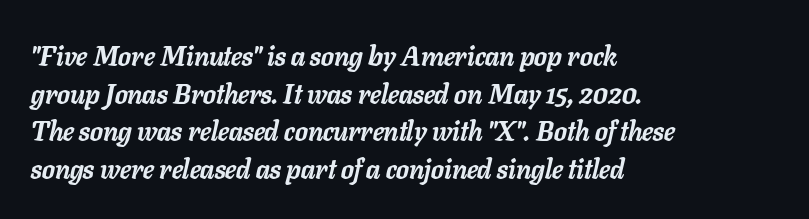
Vertically, the passage feels balanced, rows spaced as you'd expect. Yep, that's italic — everything's leaning. Caption: standard tracking, unaltered. Type without underlining. Summary of weight: heavy, a full bold.
